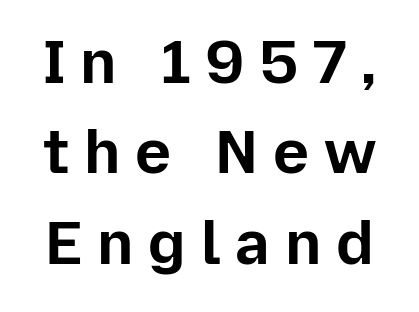
Each letter keeps its own natural width here, so spacing adapts to shape. Typesetter's note: full bold, strokes at maximum text heaviness. The zone under the glyphs is completely vacant. This is sans-serif lettering, the kind often seen on screens and signage.
